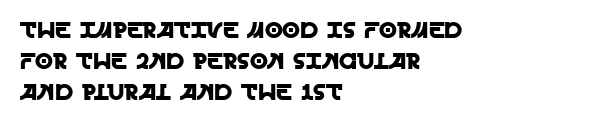
The image shows 23 px text type, upright; set left-aligned, normal line spacing (1.35x), normal letter spacing, not underlined.
